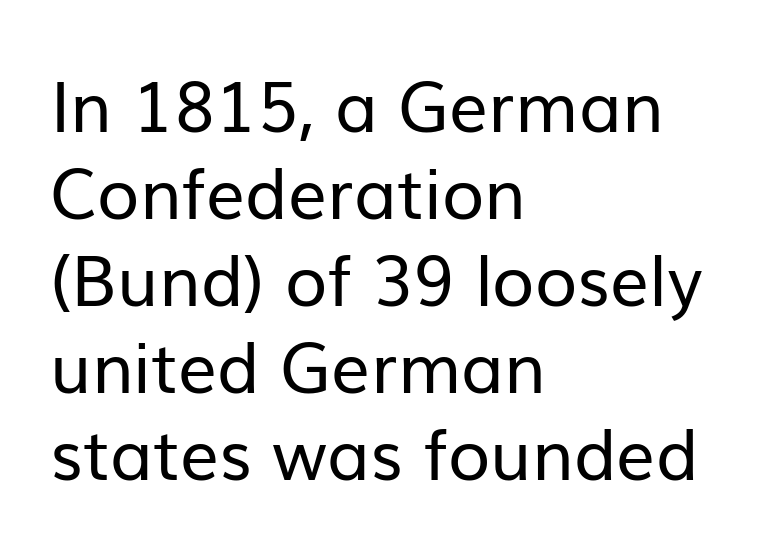
Each letter keeps its own natural width here, so spacing adapts to shape. The line-height multiplier appears to be the usual default. No chunkiness to these letters — they're not bold. I'd call this a sans setting — the letters go barefoot. The lines in this sample share a left origin and differ only in where they stop.
